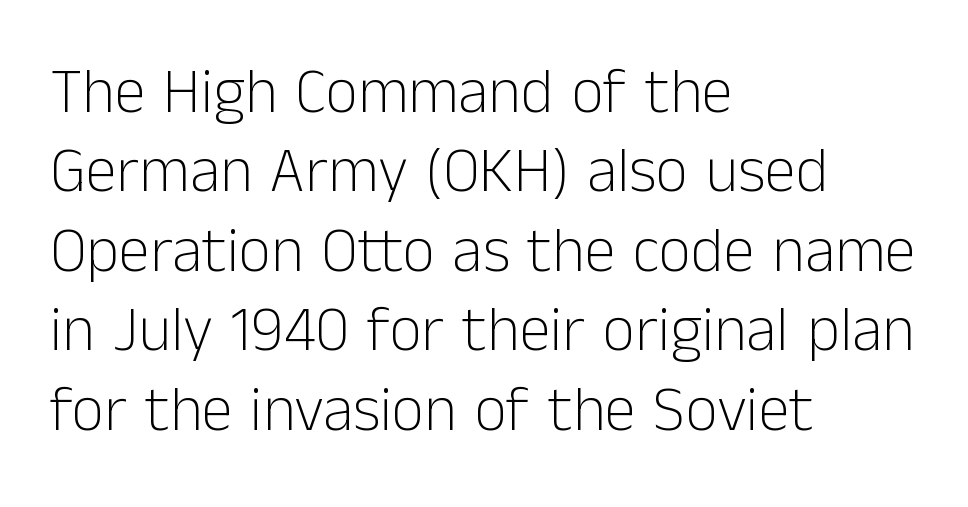
The image shows 63 px light sans-serif type, upright; set left-aligned, normal line spacing (1.26x), normal letter spacing, not underlined; low stroke contrast and a medium x-height.
